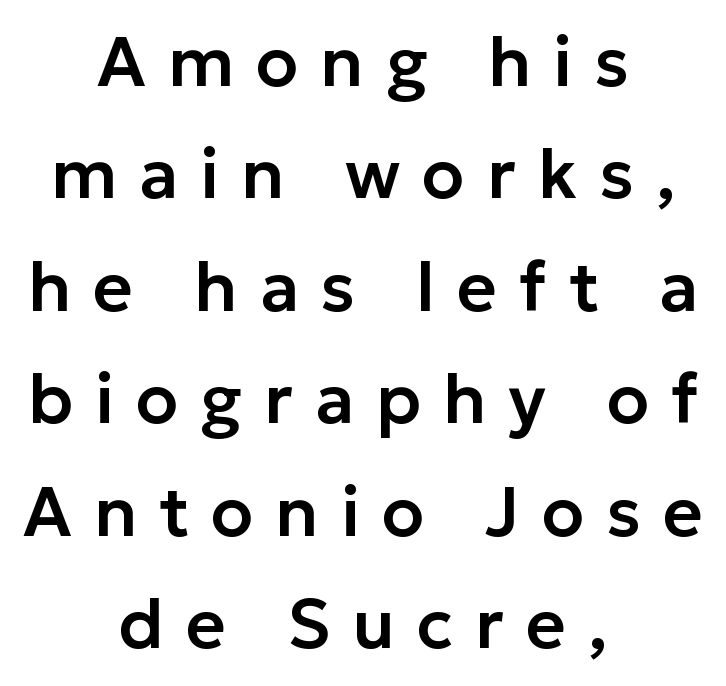
The image shows 69 px sans-serif type, upright; set centered, normal line spacing (1.63x), unusually wide letter spacing (+0.32 em), not underlined; low stroke contrast and a medium x-height.
